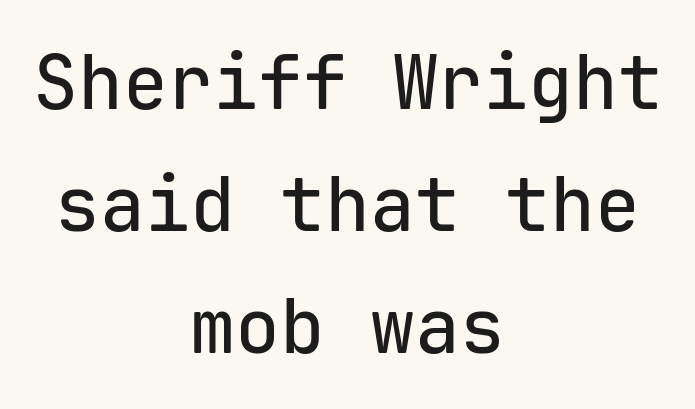
The image shows 75 px sans-serif type, upright, monospaced; set centered, normal line spacing (1.63x), normal letter spacing, not underlined; low stroke contrast and a medium x-height.
